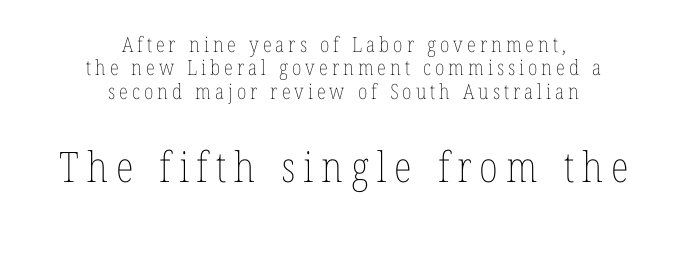
Posture: vertical. The vertical gap from one line to the next is small. The passage shown begins with its smaller block and ends with its larger one. Each stroke keeps to a modest, everyday thickness or less.
